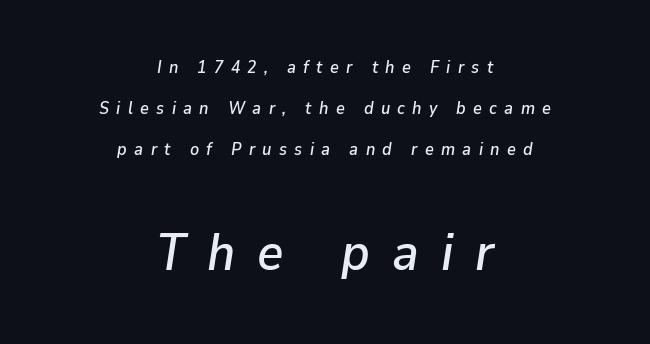
Q: Is the text italic (slanted)? A: Yes, it leans right by about 9 degrees.
Q: Is the text underlined? A: No.
Q: How is the paragraph aligned? A: Centered.
Q: Is the spacing between letters normal or unusually wide? A: Unusually wide.
Q: Is the spacing between lines tight, normal or loose? A: Loose.
Q: Which block of text is set in a larger size, the first (top) or the second (bottom)? A: The second (bottom) one.
Q: Width (condensed, normal, or wide)? A: Normal.
Q: Stroke contrast? A: Low.
Q: x-height? A: Medium.
Q: Monospaced? A: No.
